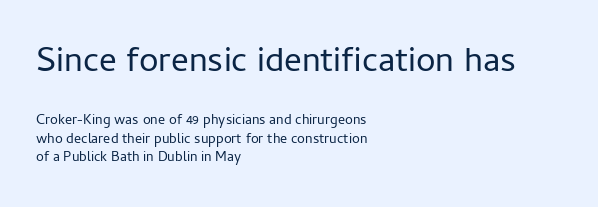
Q: Is the text bold? A: No.
Q: Is the text italic (slanted)? A: No, it is upright.
Q: Is the typeface a serif or a sans-serif typeface? A: Sans-serif.
Q: Is the text underlined? A: No.
Q: How is the paragraph aligned? A: Left-aligned.
Q: Is the spacing between letters normal or unusually wide? A: Normal.
Q: Is the spacing between lines tight, normal or loose? A: Normal.
Q: Which block of text is set in a larger size, the first (top) or the second (bottom)? A: The first (top) one.
Q: Width (condensed, normal, or wide)? A: Normal.
Q: Stroke contrast? A: Low.
Q: x-height? A: Medium.
Q: Monospaced? A: No.
